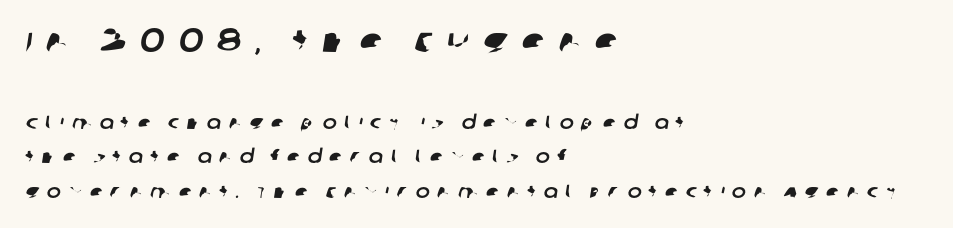
The image shows 34 px sans-serif type; set left-aligned, line spacing 1.81x, unusually wide letter spacing (+0.39 em), not underlined; the first (top) block is 1.79x larger; low stroke contrast and a large x-height.
